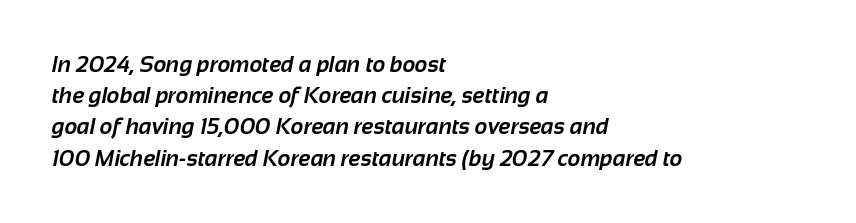
The image shows 22 px bold type; set left-aligned, normal line spacing (1.42x), normal letter spacing, not underlined.
